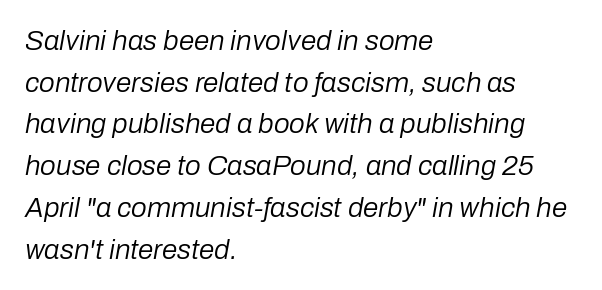
Q: Is the text bold? A: No.
Q: Is the text italic (slanted)? A: Yes, it leans right by about 10 degrees.
Q: Is the text underlined? A: No.
Q: How is the paragraph aligned? A: Left-aligned.
Q: Is the spacing between letters normal or unusually wide? A: Normal.
Q: Is the spacing between lines tight, normal or loose? A: Normal.
Q: Width (condensed, normal, or wide)? A: Normal.
Q: Stroke contrast? A: Low.
Q: x-height? A: Medium.
Q: Monospaced? A: No.
